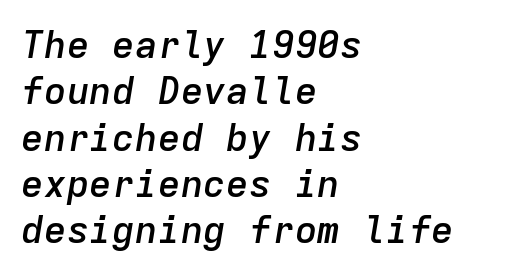
The passage is arranged the way most books set body copy — flush left. The specimen reads as italic at a glance. Lines of text with bare space underneath. Every character here occupies the same horizontal width, giving the sample a typewriter-like rhythm. Honestly, the letter spacing is just normal — you wouldn't notice it. How heavy is the stroke? Medium-heavy — a semibold, shy of bold.
